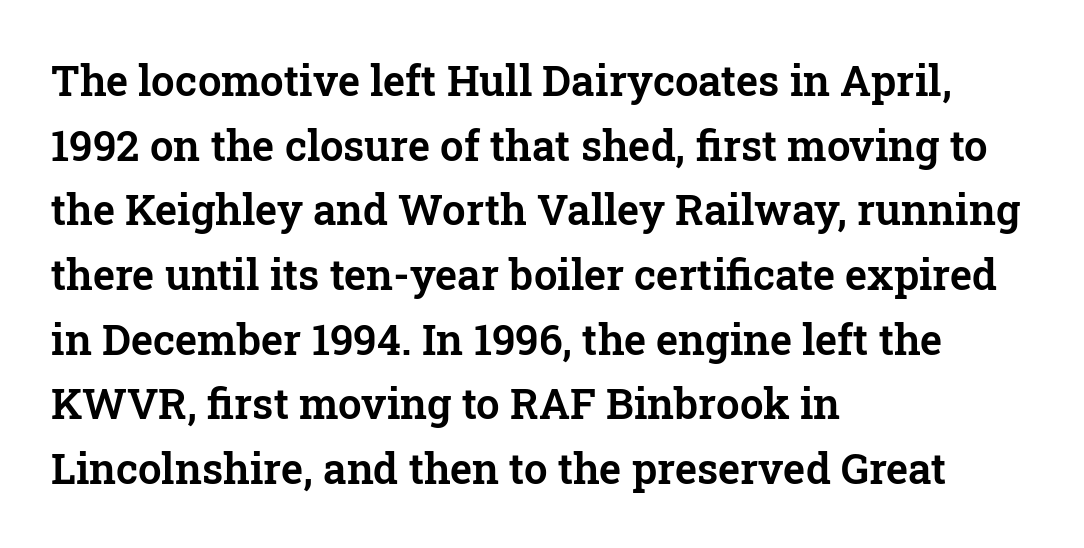
Quick note: underline off. This sample keeps an unexceptional amount of space between lines. Upright lettering throughout. Is this a fixed-width face? No — the glyphs have proportional, varying widths. Horizontal alignment here is leftward, the default for most running prose.
